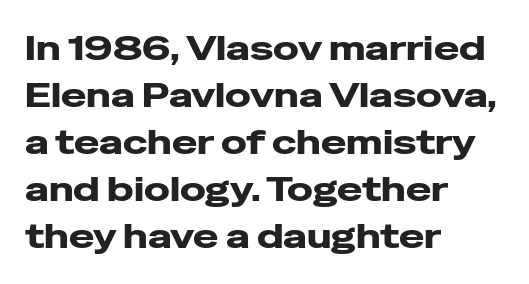
The image shows 34 px wide sans-serif type, upright; set left-aligned, normal line spacing (1.38x), normal letter spacing, not underlined; low stroke contrast and a medium x-height.
